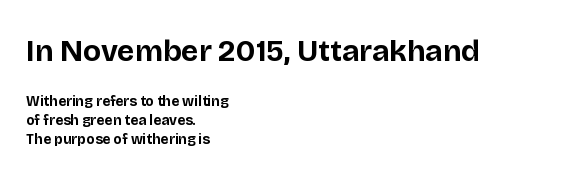
The image shows 30 px bold sans-serif type, upright; set left-aligned, normal line spacing (1.35x), normal letter spacing, not underlined; the first (top) block is 2.14x larger; low stroke contrast and a large x-height.
